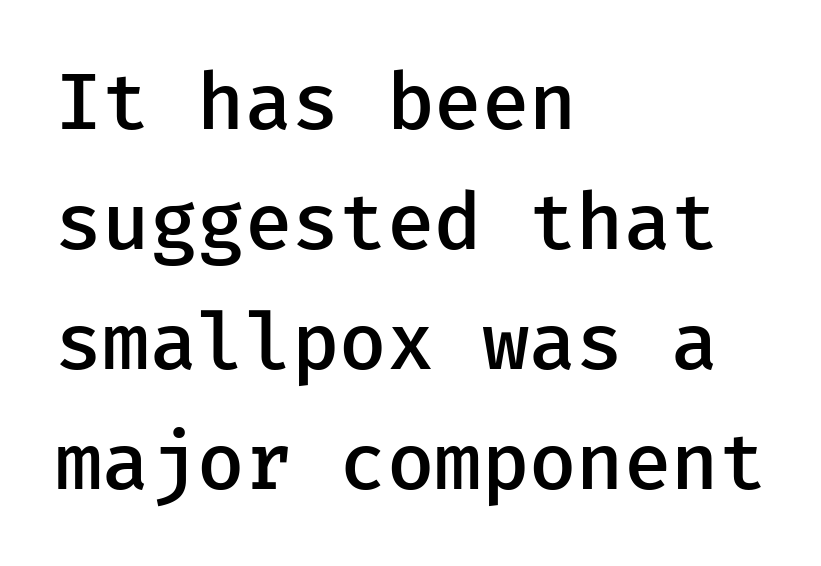
The image shows 79 px semibold sans-serif type, upright; set left-aligned, normal line spacing (1.52x), normal letter spacing, not underlined; low stroke contrast and a medium x-height.
